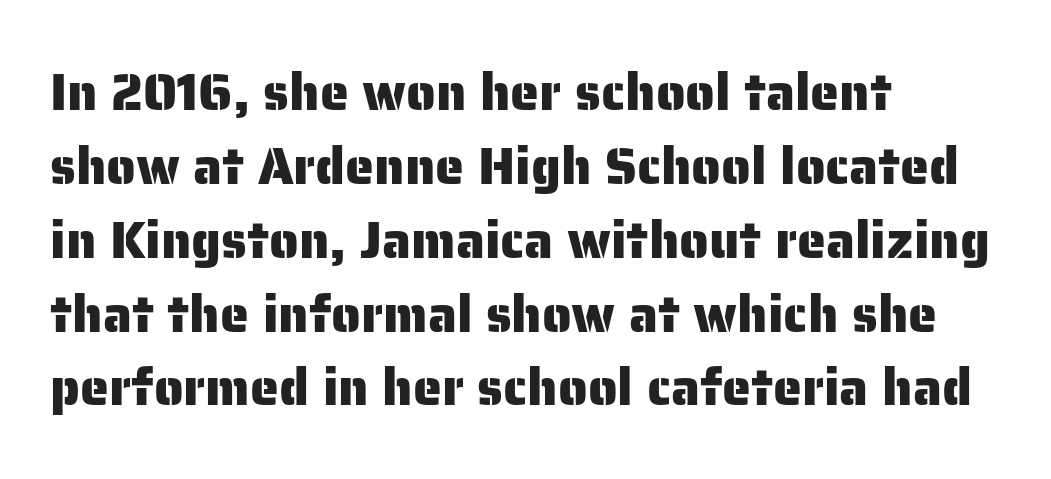
The image shows 52 px sans-serif type, upright; set left-aligned, normal line spacing (1.42x), normal letter spacing, not underlined; low stroke contrast and a medium x-height.
